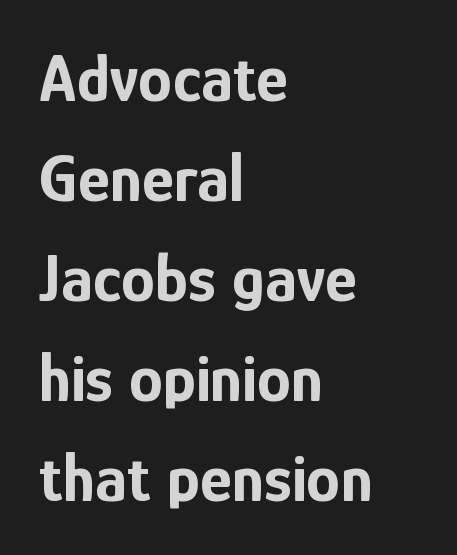
The image shows 68 px bold, condensed sans-serif type, upright; set left-aligned, normal line spacing (1.47x), normal letter spacing, not underlined; low stroke contrast and a medium x-height.
